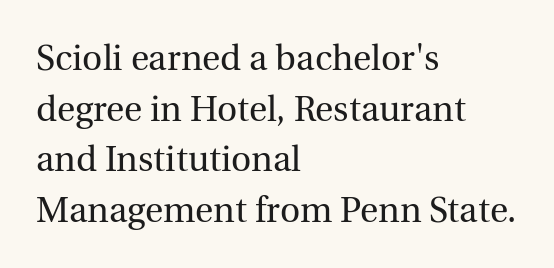
The face used here is proportionally spaced, like ordinary book or web type. The vertical gap from one line to the next is medium. A student would call this left alignment; a typographer would say flush left, rag right. Is this a sans? No — the strokes have serifs.
